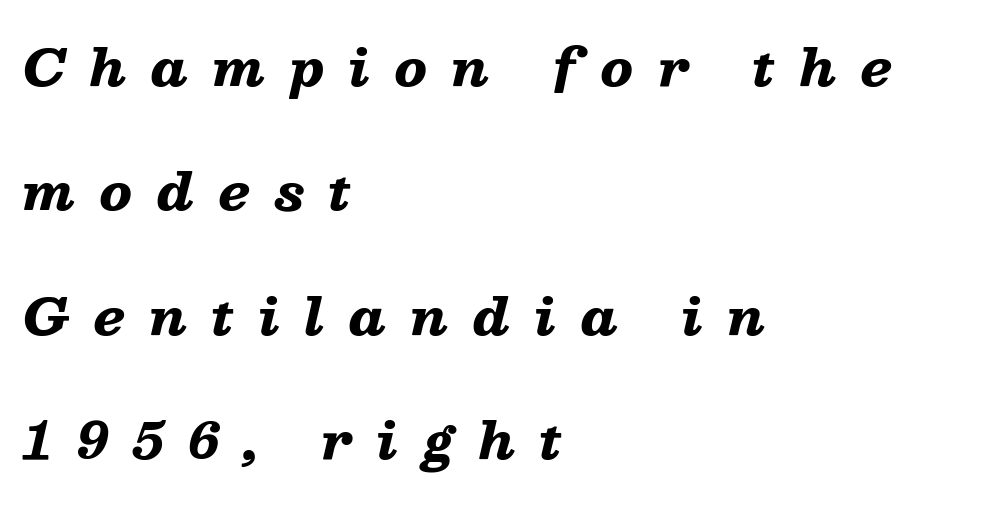
The image shows 50 px heavy, wide type, italic (leaning right); set left-aligned, loose line spacing (2.49x), unusually wide letter spacing (+0.49 em), not underlined; low stroke contrast and a medium x-height.
